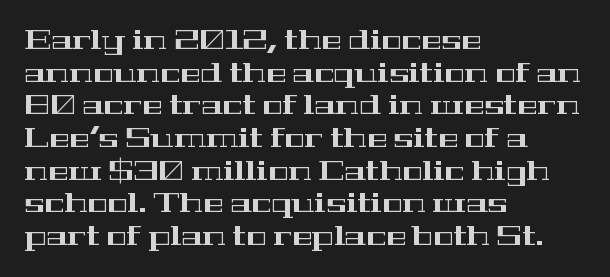
Words float on clear page, feet unadorned. Words appear dense and cohesive because spacing is normal. The lettering holds an erect, upright posture throughout. If you drew a ruler down the left edge, every line would touch it.
